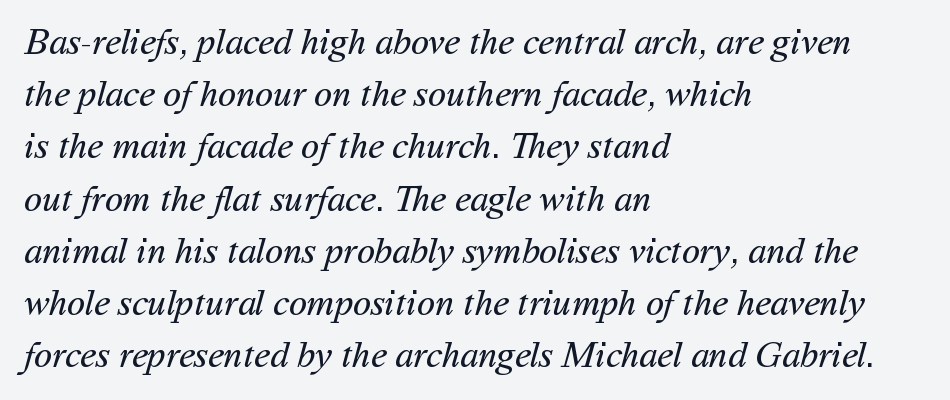
{"serif": "no", "bold": "no", "weight": "regular", "width": "normal", "stroke_contrast": "medium", "x_height": "medium", "monospaced": "no", "underline": "no", "align": "left", "line_spacing": "normal", "line_spacing_ratio": 1.41, "letter_spacing": "normal", "letter_spacing_em": 0.0, "glyph_px": 37}
